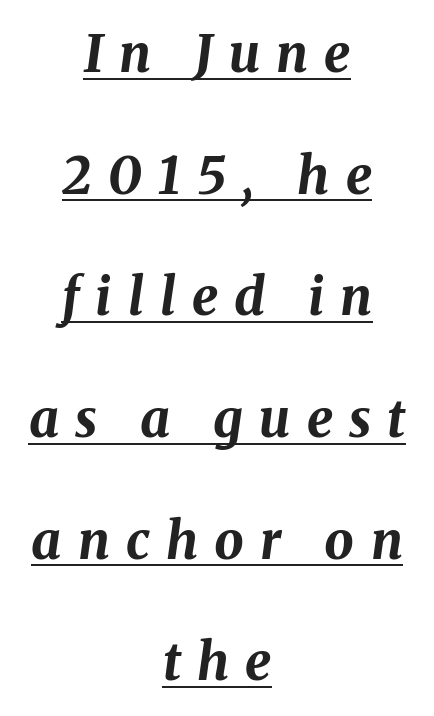
Inter-character spacing is expanded well beyond the font's built-in metrics. The rag falls on both sides of this text block equally. The typography opts for an oblique posture over an upright one. Has an underline been added? It has. I'd describe the lettering as bold — thick and assertive. Vertically, the passage feels expansive, rows floating well apart.
